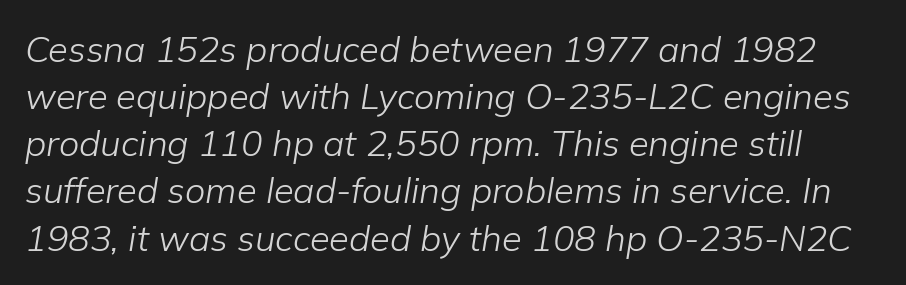
Honestly, there is no underline to notice here at all. Does extra space separate the letters? No, they use regular spacing. Each stroke keeps to a modest, everyday thickness or less. Looks like regular typesetting: each glyph gets only the width it needs.
